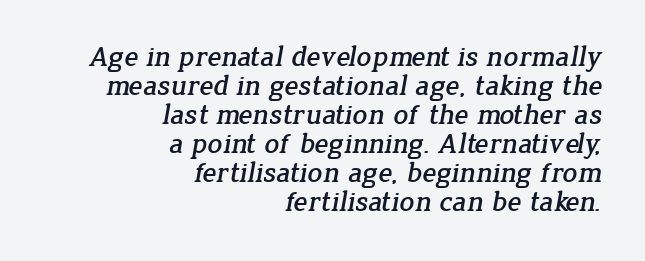
Q: Is the typeface a serif or a sans-serif typeface? A: Serif.
Q: Is the text underlined? A: No.
Q: How is the paragraph aligned? A: Right-aligned.
Q: Is the spacing between letters normal or unusually wide? A: Normal.
Q: Is the spacing between lines tight, normal or loose? A: Tight.
Q: Width (condensed, normal, or wide)? A: Normal.
Q: Stroke contrast? A: Low.
Q: x-height? A: Medium.
Q: Monospaced? A: No.
